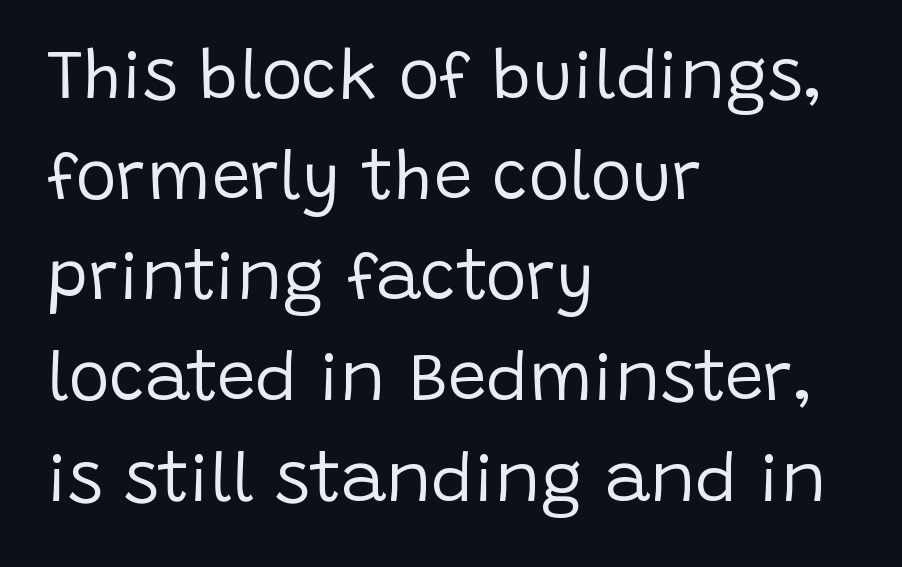
The image shows 69 px regular-weight sans-serif type, upright; set left-aligned, normal line spacing (1.46x), normal letter spacing, not underlined; low stroke contrast and a large x-height.
